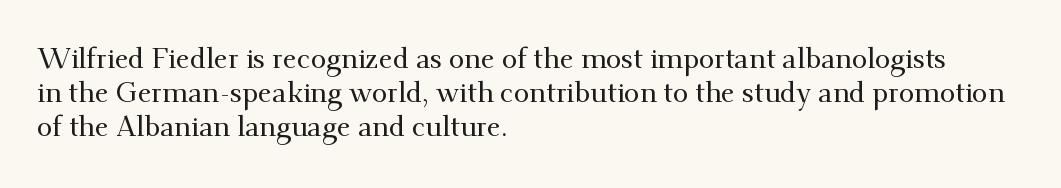
The gap between lines stays unmarked. The setting favours the left margin, as ordinary paragraphs usually do. The type sits square on the baseline with zero lean. The passage shown has conventional tracking throughout.
